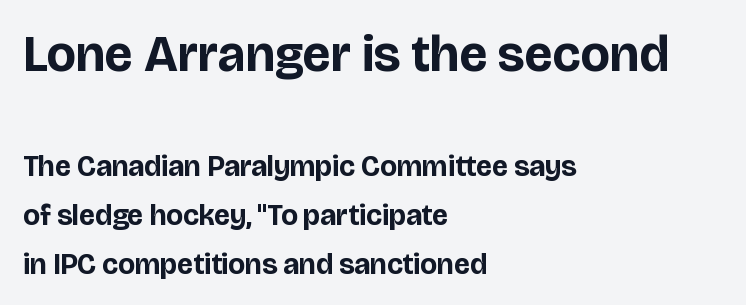
Q: Is the text bold? A: Yes.
Q: Is the text italic (slanted)? A: No, it is upright.
Q: Is the typeface a serif or a sans-serif typeface? A: Sans-serif.
Q: Is the text underlined? A: No.
Q: How is the paragraph aligned? A: Left-aligned.
Q: Is the spacing between letters normal or unusually wide? A: Normal.
Q: Is the spacing between lines tight, normal or loose? A: Normal.
Q: Which block of text is set in a larger size, the first (top) or the second (bottom)? A: The first (top) one.
Q: Width (condensed, normal, or wide)? A: Normal.
Q: Stroke contrast? A: Low.
Q: x-height? A: Large.
Q: Monospaced? A: No.
